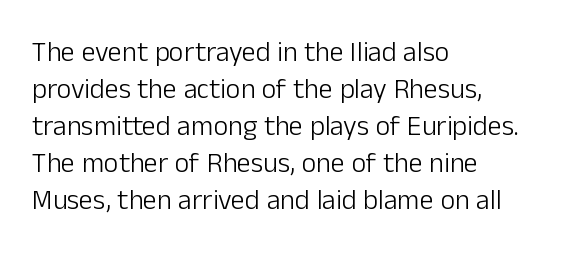
The image shows 28 px light sans-serif type, upright; set left-aligned, normal line spacing (1.32x), normal letter spacing, not underlined; low stroke contrast and a medium x-height.
